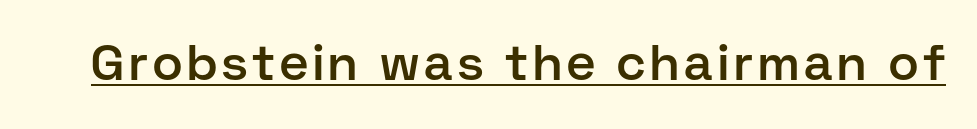
Q: Is the text bold? A: Semi-bold.
Q: Is the text italic (slanted)? A: No, it is upright.
Q: Is the typeface a serif or a sans-serif typeface? A: Sans-serif.
Q: Is the text underlined? A: Yes.
Q: Width (condensed, normal, or wide)? A: Normal.
Q: Stroke contrast? A: Low.
Q: x-height? A: Medium.
Q: Monospaced? A: No.
